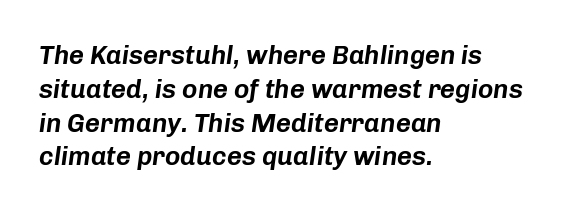
The image shows 26 px text type, italic (leaning right); set left-aligned, normal line spacing (1.3x), normal letter spacing, not underlined.
